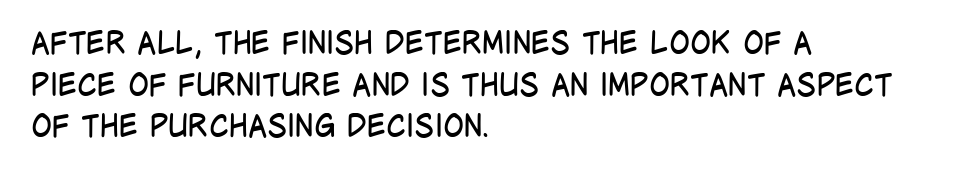
Q: Is the text bold? A: No.
Q: Is the text italic (slanted)? A: No, it is upright.
Q: Is the typeface a serif or a sans-serif typeface? A: Sans-serif.
Q: Is the text underlined? A: No.
Q: How is the paragraph aligned? A: Left-aligned.
Q: Is the spacing between letters normal or unusually wide? A: Normal.
Q: Is the spacing between lines tight, normal or loose? A: Normal.
Q: Width (condensed, normal, or wide)? A: Condensed.
Q: Stroke contrast? A: Low.
Q: x-height? A: Large.
Q: Monospaced? A: No.
